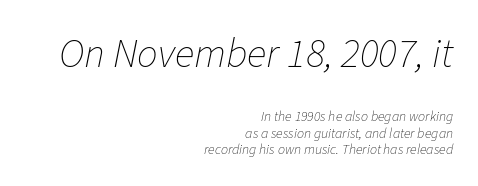
The font sits on the lighter half of the weight spectrum, regular included. Caption: upper text group enlarged, lower text group reduced. Each letter keeps its own natural width here, so spacing adapts to shape. Caption: standard tracking, unaltered. Alignment: flush right.
